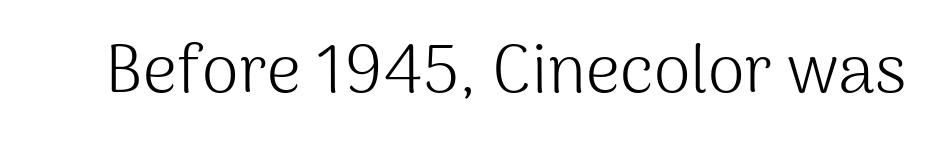
The specimen omits any rule beneath the text block's lines. Heft: none added — not bold. Do the letters lean? They stand straight. A sans-serif font was chosen for this passage. A typesetter would call this zero additional tracking.
